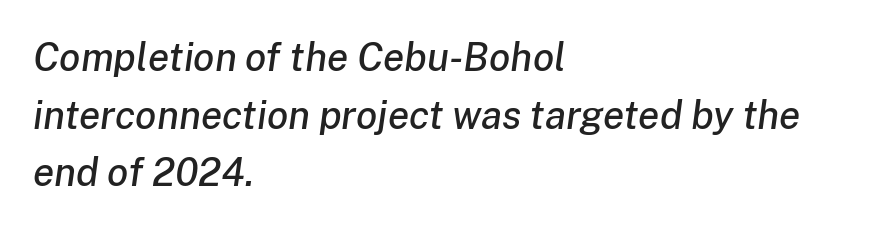
Q: Is the text italic (slanted)? A: Yes, it leans right by about 8 degrees.
Q: Is the text underlined? A: No.
Q: How is the paragraph aligned? A: Left-aligned.
Q: Is the spacing between letters normal or unusually wide? A: Normal.
Q: Is the spacing between lines tight, normal or loose? A: Normal.
Q: Width (condensed, normal, or wide)? A: Normal.
Q: Stroke contrast? A: Low.
Q: x-height? A: Medium.
Q: Monospaced? A: No.
